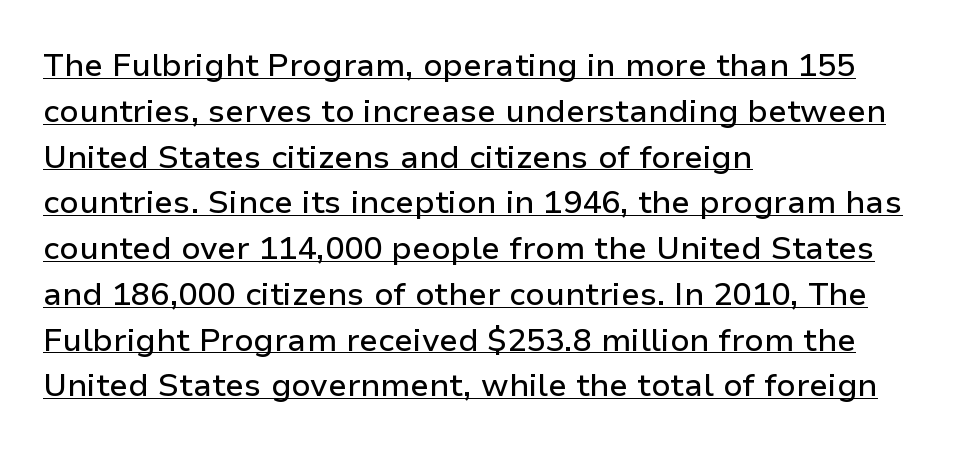
Q: Is the text italic (slanted)? A: No, it is upright.
Q: Is the typeface a serif or a sans-serif typeface? A: Sans-serif.
Q: Is the text underlined? A: Yes.
Q: How is the paragraph aligned? A: Left-aligned.
Q: Is the spacing between letters normal or unusually wide? A: Normal.
Q: Is the spacing between lines tight, normal or loose? A: Normal.
Q: Width (condensed, normal, or wide)? A: Normal.
Q: Stroke contrast? A: Low.
Q: x-height? A: Medium.
Q: Monospaced? A: No.
